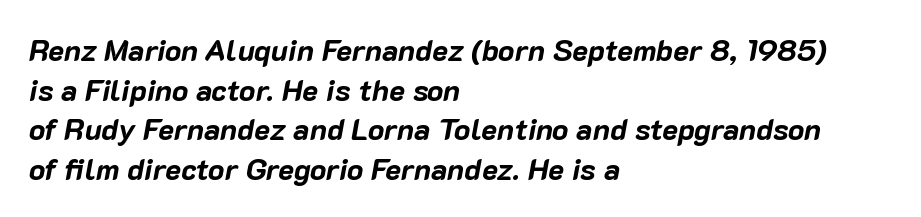
The image shows 30 px bold type, italic (leaning right); set left-aligned, normal line spacing (1.32x), normal letter spacing, not underlined; low stroke contrast and a medium x-height.
